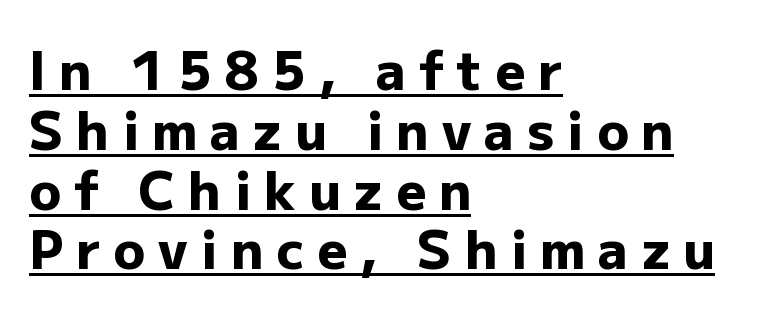
{"serif": "no", "italic": "no", "bold": "yes", "weight": "heavy", "width": "normal", "stroke_contrast": "low", "x_height": "medium", "monospaced": "no", "underline": "yes", "align": "left", "line_spacing": "tight", "line_spacing_ratio": 1.15, "letter_spacing": "wide", "letter_spacing_em": 0.25, "glyph_px": 52}
